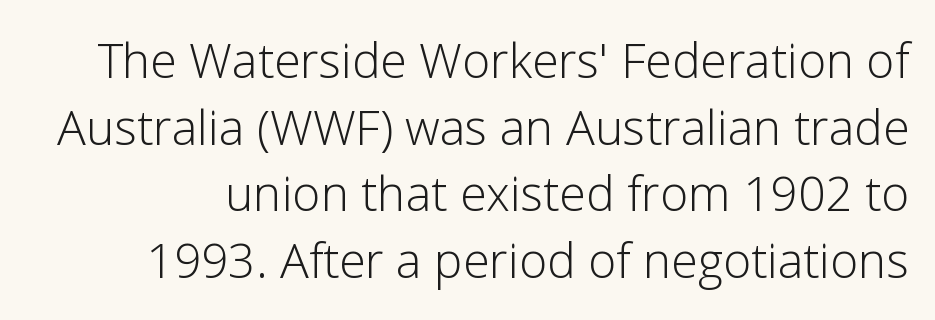
This rendering leaves character spacing at its baseline value. This rendering employs a face without finishing strokes, i.e., a sans-serif. Bare-footed words on every line. Normally led — the rows are evenly, conventionally spaced.
